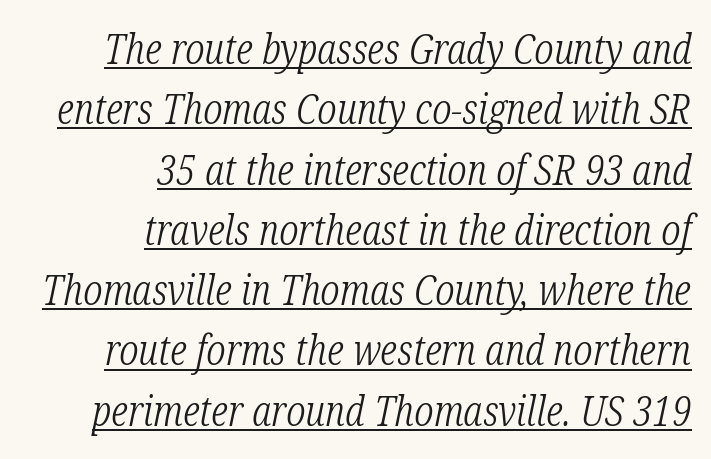
The face used here is rendered with its standard letterfit. The face used here is proportionally spaced, like ordinary book or web type. One-word summary of the alignment: right. Serifs: yes, visible at the terminals of the letterforms.
